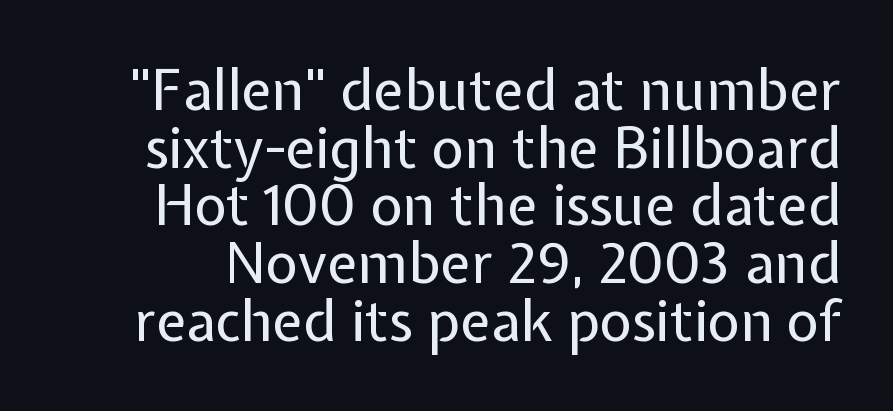
{"serif": "no", "italic": "no", "bold": "no", "weight": "regular", "width": "normal", "stroke_contrast": "low", "x_height": "medium", "monospaced": "no", "underline": "no", "line_spacing": "tight", "line_spacing_ratio": 1.03, "letter_spacing": "normal", "letter_spacing_em": 0.0, "glyph_px": 56}
